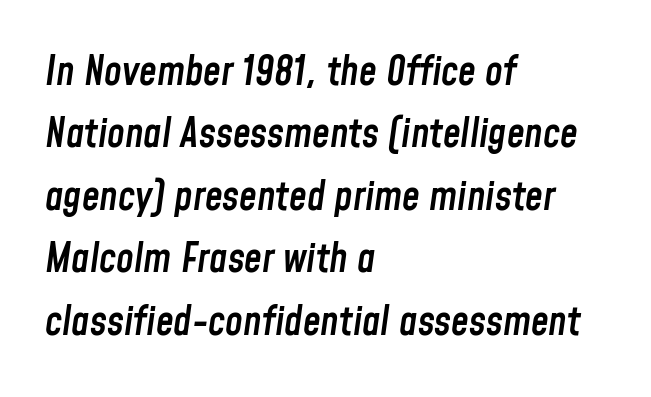
In terms of leading, this rendering sits right in the middle. Students, note that the glyphs here touch the page at normal intervals. Horizontally, the lines are justified to the leading edge only. Observe the lean: these are italic letterforms. Stroke thickness is moderately raised; the sample reads as semibold. Underlining? Definitely not there.
